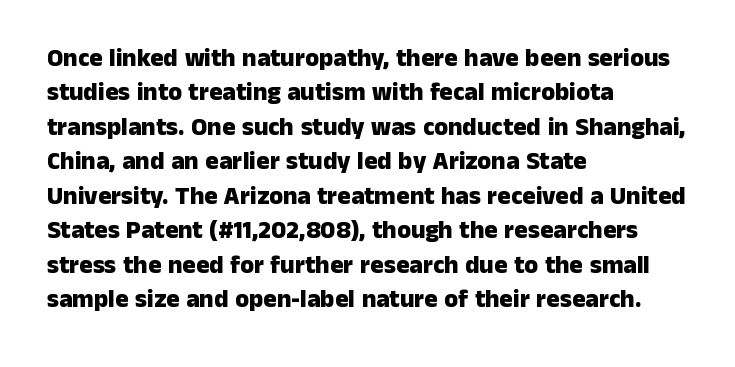
Q: Is the text bold? A: Yes.
Q: Is the text italic (slanted)? A: No, it is upright.
Q: Is the text underlined? A: No.
Q: How is the paragraph aligned? A: Left-aligned.
Q: Is the spacing between letters normal or unusually wide? A: Normal.
Q: Is the spacing between lines tight, normal or loose? A: Normal.
